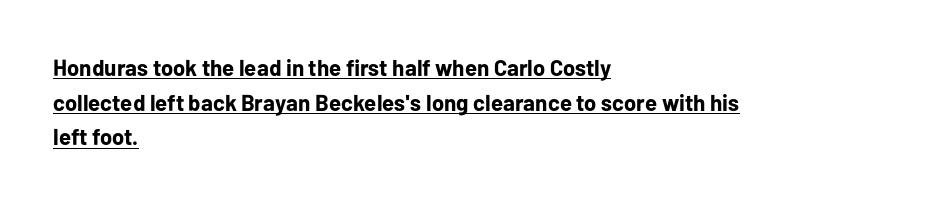
Q: Is the text bold? A: Yes.
Q: Is the text italic (slanted)? A: No, it is upright.
Q: Is the text underlined? A: Yes.
Q: How is the paragraph aligned? A: Left-aligned.
Q: Is the spacing between letters normal or unusually wide? A: Normal.
Q: Is the spacing between lines tight, normal or loose? A: Normal.
